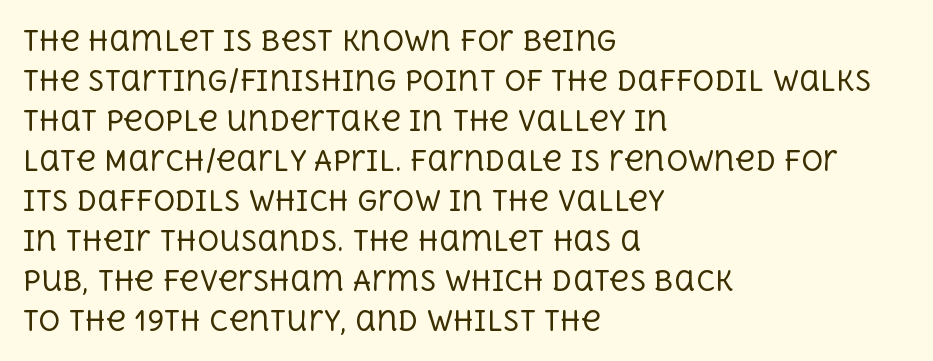
Q: Is the text bold? A: No.
Q: Is the text italic (slanted)? A: No, it is upright.
Q: Is the text underlined? A: No.
Q: How is the paragraph aligned? A: Left-aligned.
Q: Is the spacing between letters normal or unusually wide? A: Normal.
Q: Is the spacing between lines tight, normal or loose? A: Normal.
